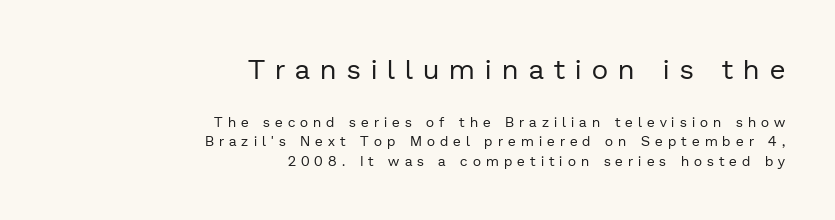
{"serif": "no", "italic": "no", "bold": "no", "weight": "regular", "width": "normal", "stroke_contrast": "low", "x_height": "medium", "monospaced": "no", "underline": "no", "align": "right", "line_spacing": "normal", "line_spacing_ratio": 1.4, "letter_spacing": "wide", "letter_spacing_em": 0.37, "larger_block": "first", "size_ratio": 2.0, "glyph_px": 28}
